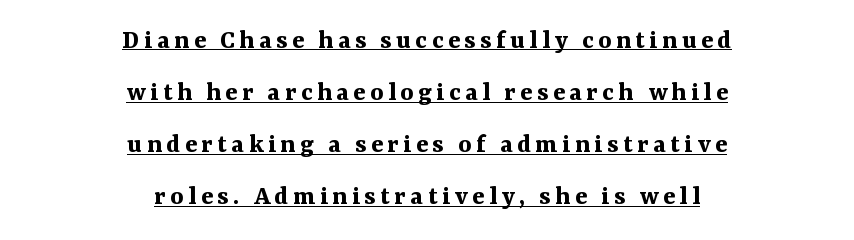
The image shows 28 px bold serif type, upright; set centered, line spacing 1.86x, underlined; medium stroke contrast and a medium x-height.
